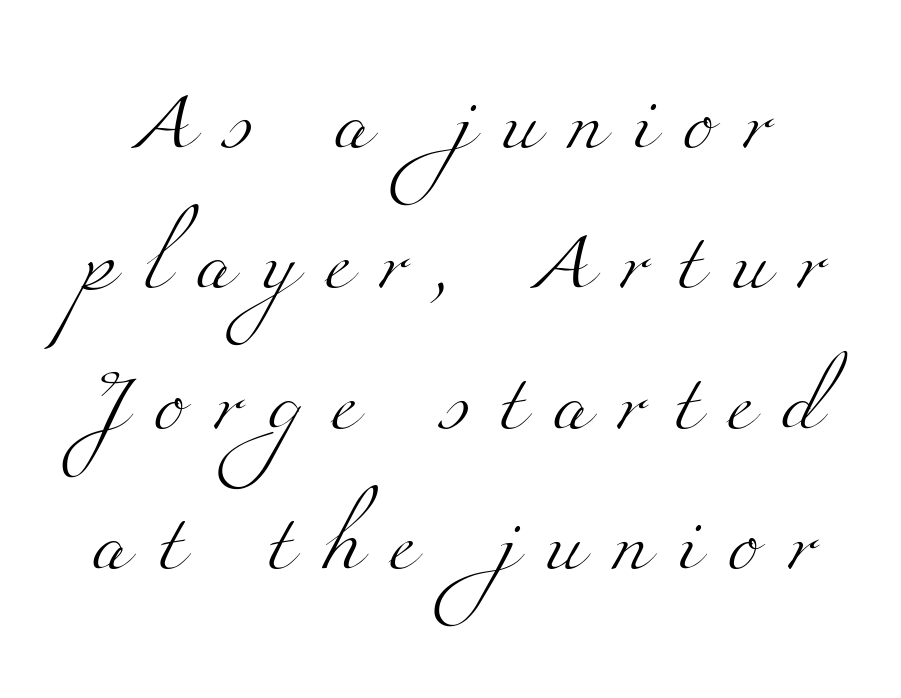
Q: Is the text bold? A: No.
Q: Is the text underlined? A: No.
Q: Is the spacing between letters normal or unusually wide? A: Unusually wide.
Q: Is the spacing between lines tight, normal or loose? A: Loose.
Q: Width (condensed, normal, or wide)? A: Wide.
Q: Stroke contrast? A: Medium.
Q: x-height? A: Small.
Q: Monospaced? A: No.
